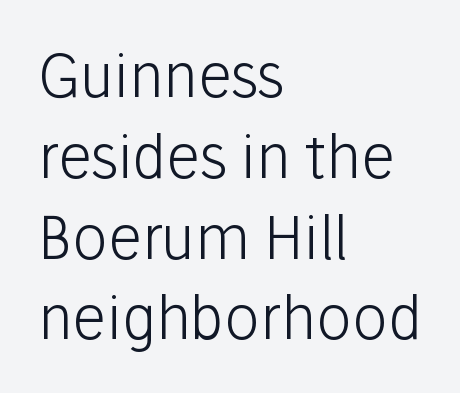
Q: Is the text bold? A: No.
Q: Is the text italic (slanted)? A: No, it is upright.
Q: Is the typeface a serif or a sans-serif typeface? A: Sans-serif.
Q: Is the text underlined? A: No.
Q: How is the paragraph aligned? A: Left-aligned.
Q: Is the spacing between letters normal or unusually wide? A: Normal.
Q: Is the spacing between lines tight, normal or loose? A: Normal.
Q: Width (condensed, normal, or wide)? A: Normal.
Q: Stroke contrast? A: Low.
Q: x-height? A: Medium.
Q: Monospaced? A: No.
